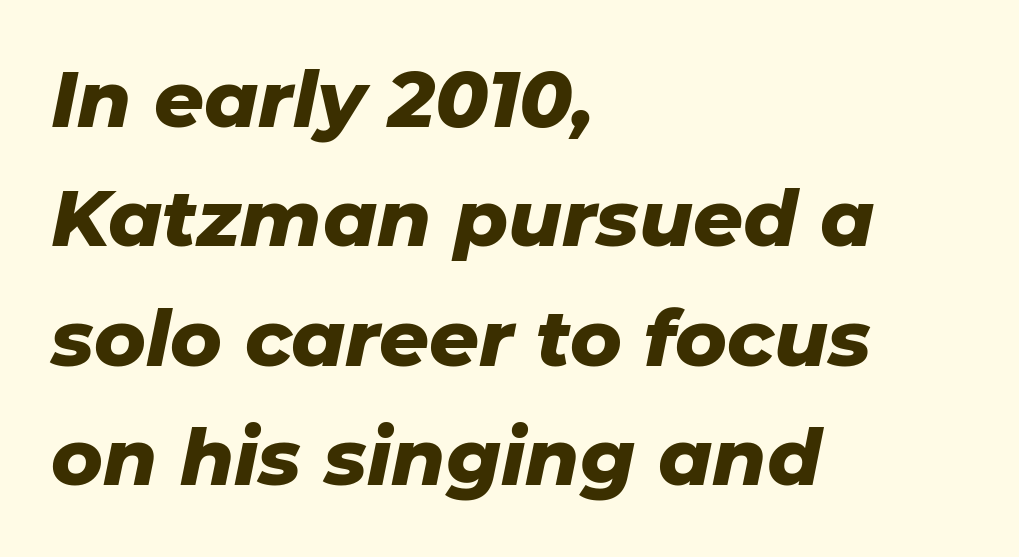
The image shows 78 px heavy type, italic (leaning right); set left-aligned, normal line spacing (1.53x), normal letter spacing, not underlined; low stroke contrast and a medium x-height.
